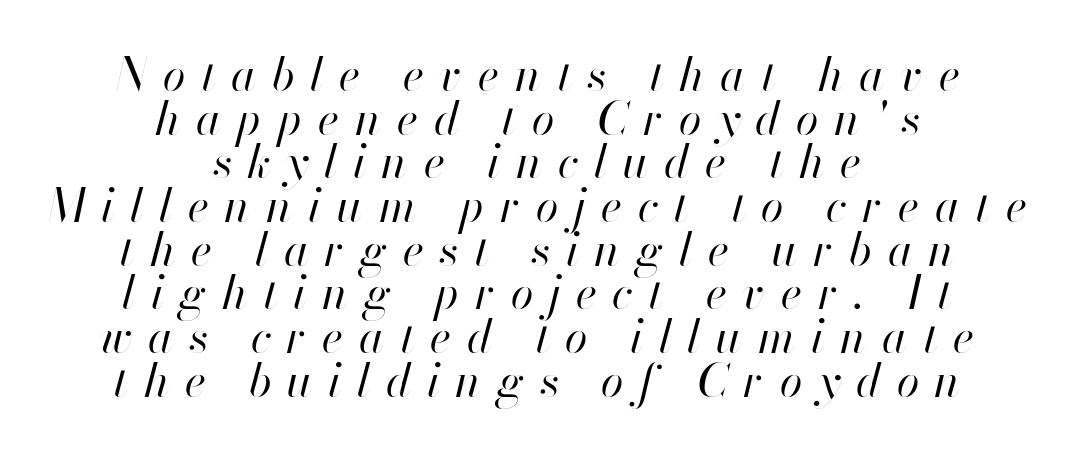
There's an unmistakable incline to the writing here. The compositor balanced each line on the midline. One glance says dense: line gaps are narrower than usual. Letters rest on an invisible, unmarked baseline.
